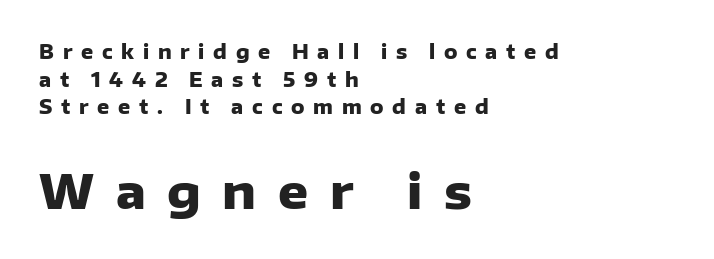
The image shows 47 px heavy sans-serif type, upright; set left-aligned, normal line spacing (1.46x), unusually wide letter spacing (+0.46 em), not underlined; the second (bottom) block is 2.47x larger; low stroke contrast and a medium x-height.
